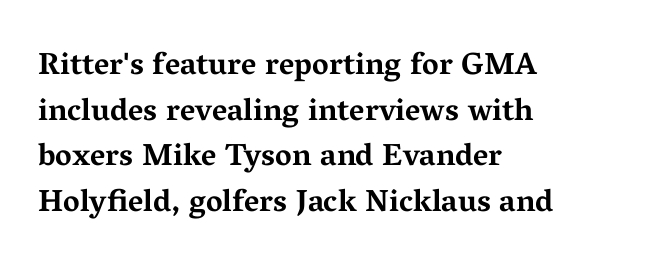
{"serif": "yes", "italic": "no", "bold": "yes", "weight": "bold", "width": "wide", "stroke_contrast": "medium", "x_height": "medium", "monospaced": "no", "underline": "no", "align": "left", "line_spacing": "normal", "line_spacing_ratio": 1.47, "letter_spacing": "normal", "letter_spacing_em": 0.0, "glyph_px": 31}
